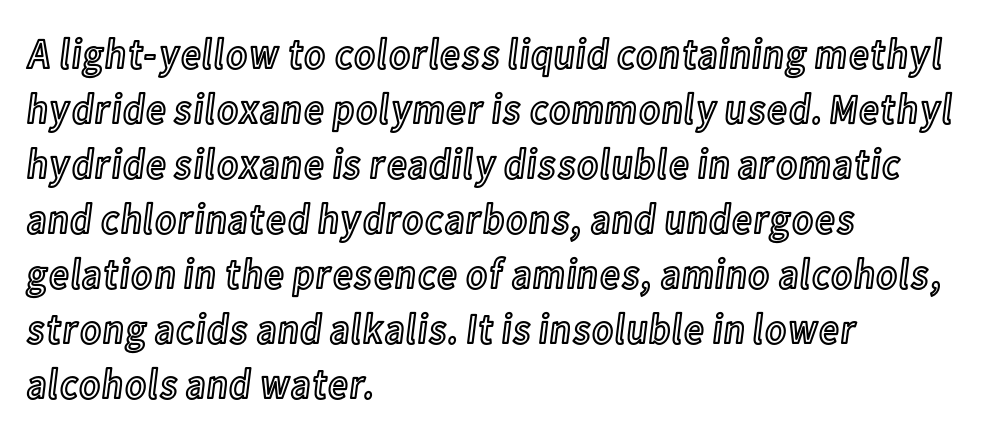
{"width": "condensed", "x_height": "medium", "monospaced": "no", "underline": "no", "align": "left", "line_spacing": "normal", "line_spacing_ratio": 1.28, "letter_spacing": "normal", "letter_spacing_em": 0.0, "glyph_px": 43}
